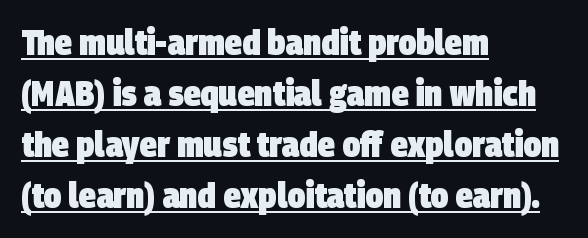
{"serif": "no", "bold": "yes", "weight": "heavy", "width": "condensed", "stroke_contrast": "low", "x_height": "large", "monospaced": "no", "underline": "yes", "align": "left", "line_spacing": "normal", "line_spacing_ratio": 1.46, "letter_spacing": "normal", "letter_spacing_em": 0.0, "glyph_px": 35}
